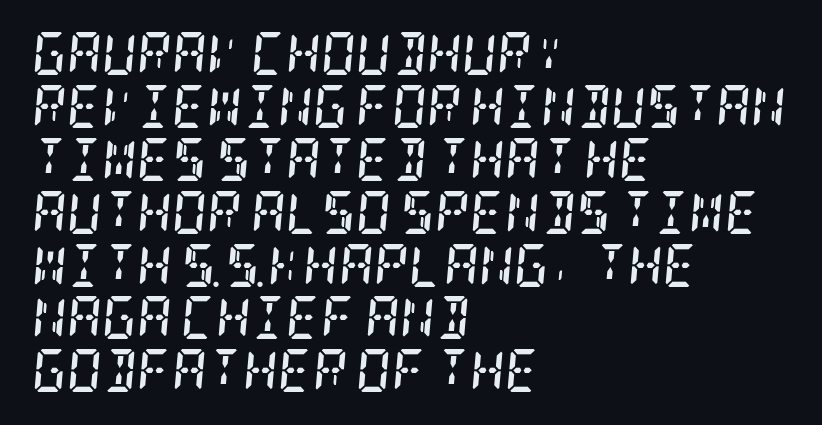
The image shows 43 px semibold, condensed serif type, italic (leaning right); set left-aligned, line spacing 1.23x, normal letter spacing, not underlined; low stroke contrast and a large x-height.
